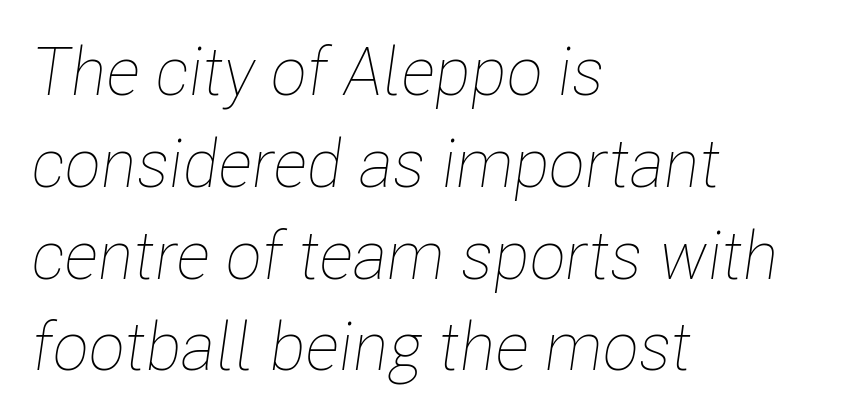
Q: Is the text bold? A: No.
Q: Is the text italic (slanted)? A: Yes, it leans right by about 8 degrees.
Q: Is the text underlined? A: No.
Q: How is the paragraph aligned? A: Left-aligned.
Q: Is the spacing between letters normal or unusually wide? A: Normal.
Q: Is the spacing between lines tight, normal or loose? A: Normal.
Q: Width (condensed, normal, or wide)? A: Condensed.
Q: Stroke contrast? A: Low.
Q: x-height? A: Medium.
Q: Monospaced? A: No.
